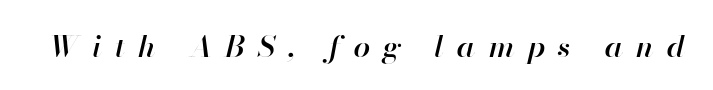
The letterforms stand isolated, each surrounded by extra space. Style check: oblique. The glyphs are unaccompanied by any horizontal stroke below them. Slightly chunky letters — semibold, I'd say, not full bold. Do the characters align in a grid? No, the font is proportional.
